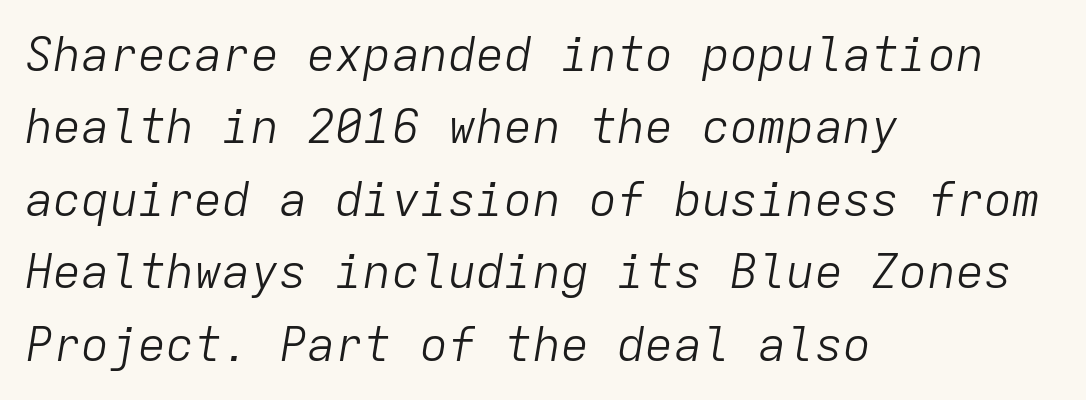
{"italic": "yes", "lean": "right", "slant_degrees": 9, "bold": "no", "weight": "light", "width": "normal", "stroke_contrast": "low", "x_height": "medium", "monospaced": "yes", "underline": "no", "align": "left", "line_spacing": "normal", "line_spacing_ratio": 1.54, "letter_spacing": "normal", "letter_spacing_em": 0.0, "glyph_px": 47}
